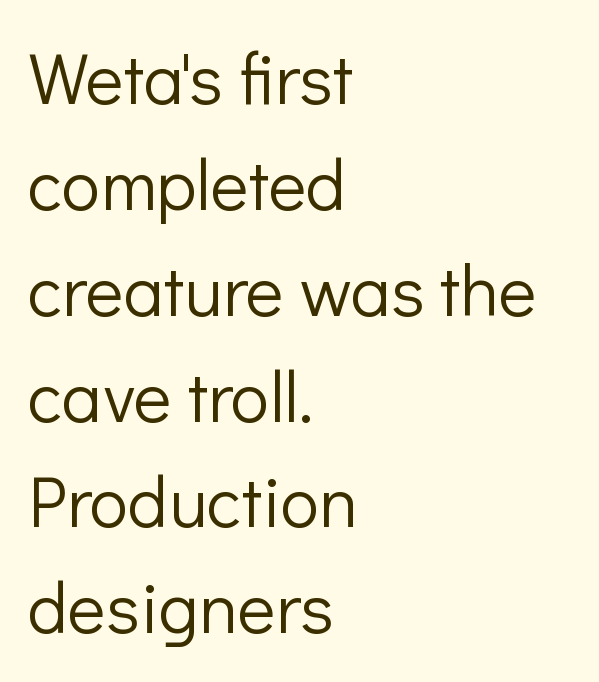
Stems and bowls with no extra thickness — not bold. Caption: multi-line text, flush left, ragged right. To sum up the face: it is a sans, with no serifs. The letters sit at their default tracking, neither squeezed nor spread. One glance says typical: line gaps are just what's usual. Underline: absent.
